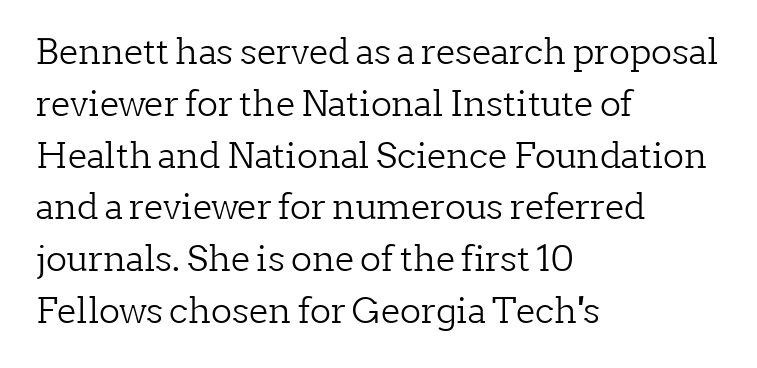
Q: Is the text bold? A: No.
Q: Is the text italic (slanted)? A: No, it is upright.
Q: Is the typeface a serif or a sans-serif typeface? A: Serif.
Q: Is the text underlined? A: No.
Q: How is the paragraph aligned? A: Left-aligned.
Q: Is the spacing between letters normal or unusually wide? A: Normal.
Q: Is the spacing between lines tight, normal or loose? A: Normal.
Q: Width (condensed, normal, or wide)? A: Normal.
Q: Stroke contrast? A: Low.
Q: x-height? A: Medium.
Q: Monospaced? A: No.
